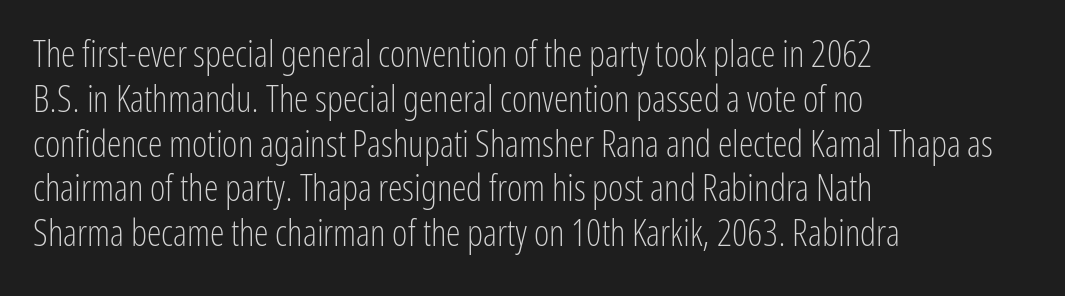
The image shows 37 px light, condensed sans-serif type, upright; set left-aligned, line spacing 1.21x, normal letter spacing, not underlined; low stroke contrast and a medium x-height.
